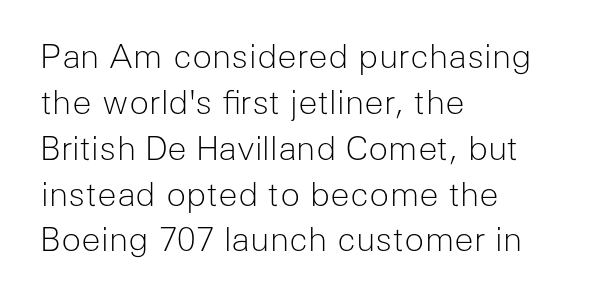
Q: Is the text bold? A: No.
Q: Is the text italic (slanted)? A: No, it is upright.
Q: Is the typeface a serif or a sans-serif typeface? A: Sans-serif.
Q: Is the text underlined? A: No.
Q: How is the paragraph aligned? A: Left-aligned.
Q: Is the spacing between letters normal or unusually wide? A: Normal.
Q: Is the spacing between lines tight, normal or loose? A: Normal.
Q: Width (condensed, normal, or wide)? A: Normal.
Q: Stroke contrast? A: Low.
Q: x-height? A: Medium.
Q: Monospaced? A: No.
